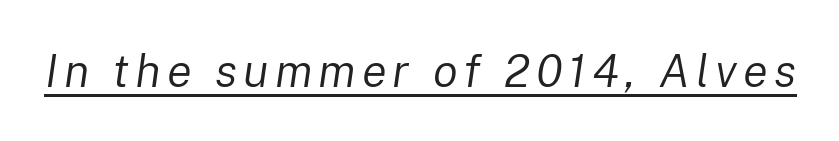
Q: Is the text bold? A: No.
Q: Is the text italic (slanted)? A: Yes, it leans right by about 8 degrees.
Q: Is the text underlined? A: Yes.
Q: Width (condensed, normal, or wide)? A: Normal.
Q: Stroke contrast? A: Low.
Q: x-height? A: Medium.
Q: Monospaced? A: No.
